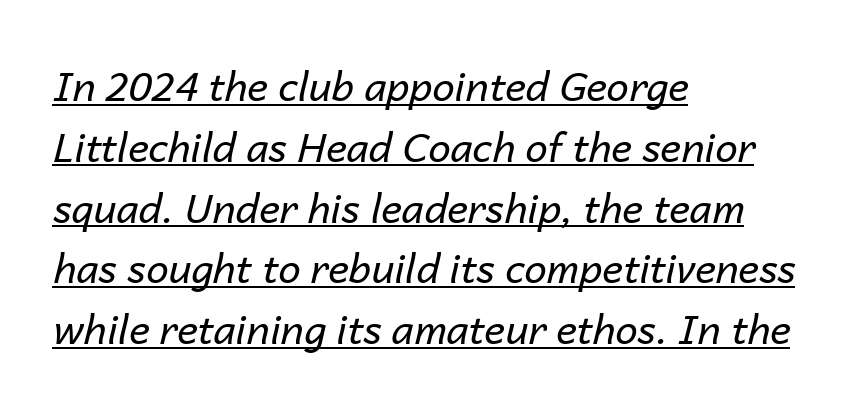
A typesetter would call this proportional, since set widths differ per character. Regular leading. The passage shown is underscored from start to finish. This is oblique type, the kind used for emphasis or titles.
